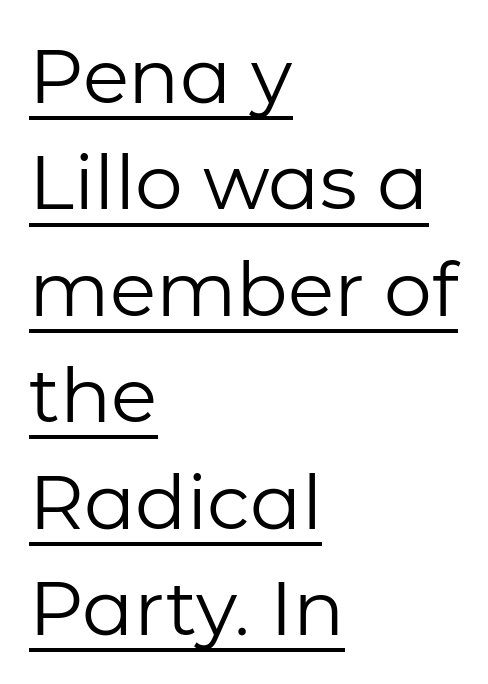
Q: Is the text bold? A: No.
Q: Is the text italic (slanted)? A: No, it is upright.
Q: Is the typeface a serif or a sans-serif typeface? A: Sans-serif.
Q: Is the text underlined? A: Yes.
Q: How is the paragraph aligned? A: Left-aligned.
Q: Is the spacing between letters normal or unusually wide? A: Normal.
Q: Is the spacing between lines tight, normal or loose? A: Normal.
Q: Width (condensed, normal, or wide)? A: Normal.
Q: Stroke contrast? A: Low.
Q: x-height? A: Medium.
Q: Monospaced? A: No.
